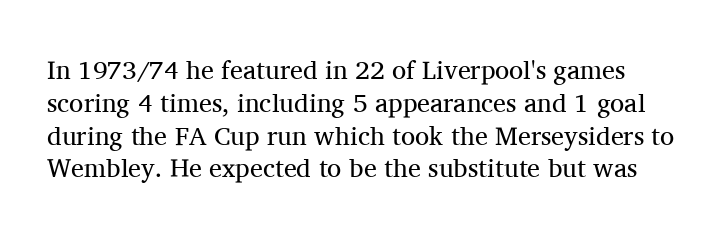
{"italic": "no", "bold": "no", "underline": "no", "line_spacing": "normal", "line_spacing_ratio": 1.26, "letter_spacing": "normal", "letter_spacing_em": 0.0, "glyph_px": 26}
